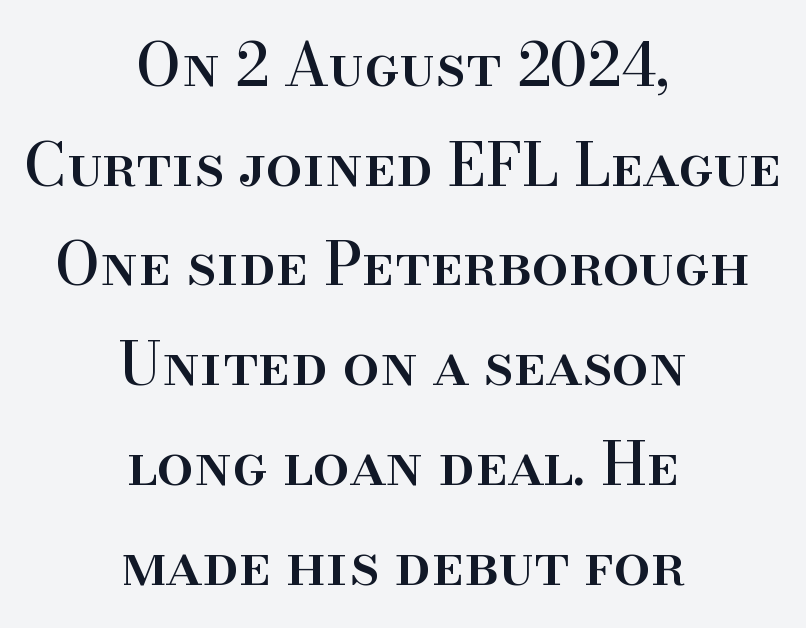
The image shows 59 px serif type, upright; set centered, normal line spacing (1.69x), normal letter spacing, not underlined; high stroke contrast and a small x-height.
